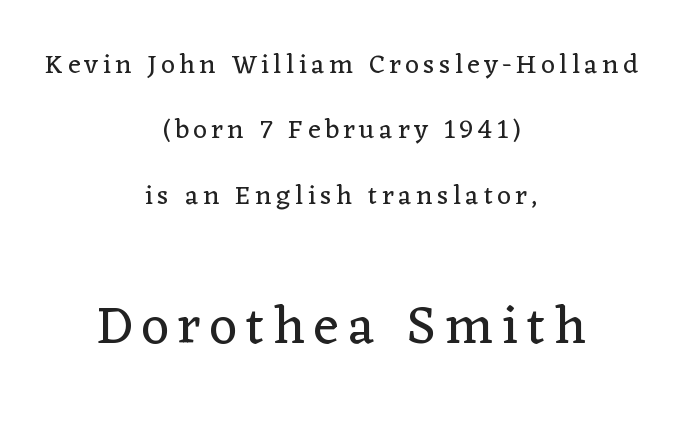
The image shows 54 px regular-weight serif type, upright; set centered, loose line spacing (2.42x), not underlined; the second (bottom) block is 2.0x larger; low stroke contrast and a medium x-height.
